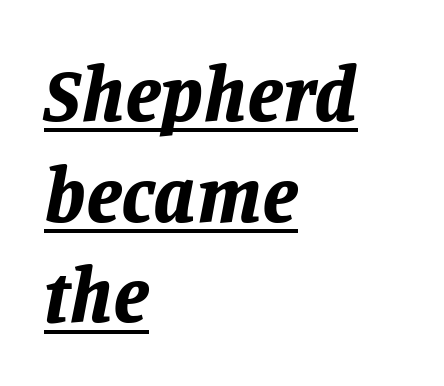
The face used here is proportionally spaced, like ordinary book or web type. Nobody touched the tracking dial on this one. The leading is moderate, giving the passage an even texture. Compared with a centered layout, this one pins lines to the left instead. As a designer I'd log this as weight 700, bold. Looking at the ascenders, they clearly lean.
